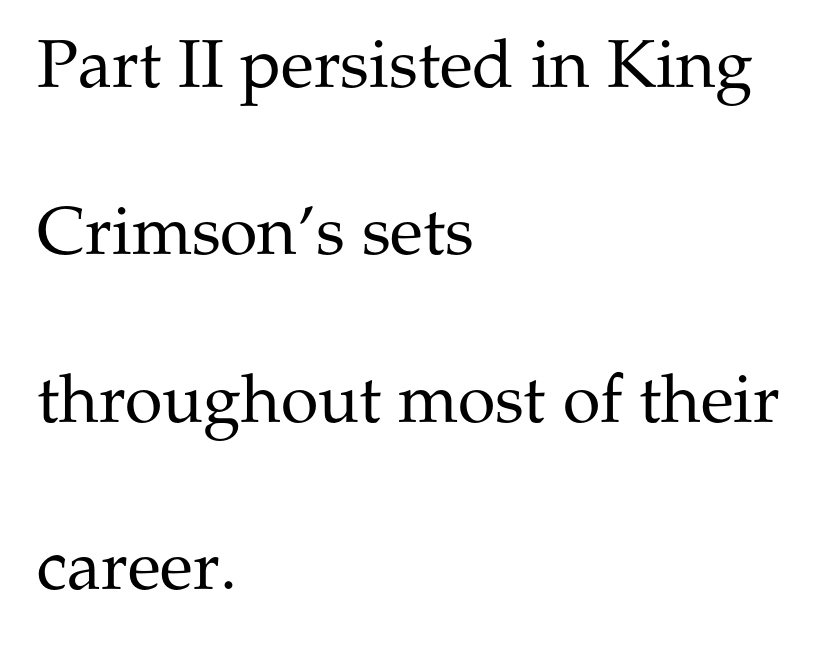
The image shows 68 px regular-weight serif type, upright; set left-aligned, loose line spacing (2.46x), normal letter spacing, not underlined; medium stroke contrast and a medium x-height.
